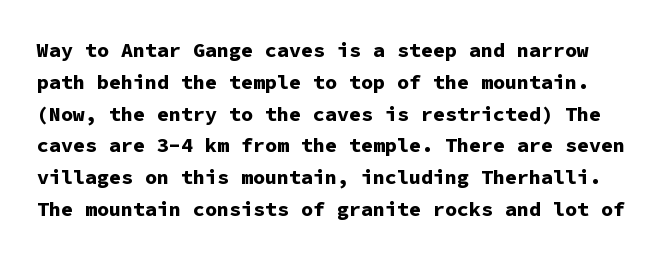
The image shows 20 px bold type, upright; set normal line spacing (1.59x), normal letter spacing, not underlined.
